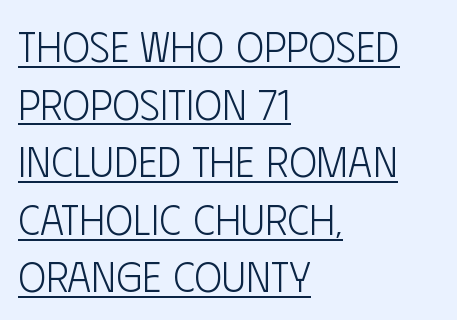
The image shows 42 px light, condensed sans-serif type, upright; set left-aligned, normal line spacing (1.37x), normal letter spacing, underlined; low stroke contrast and a large x-height.
